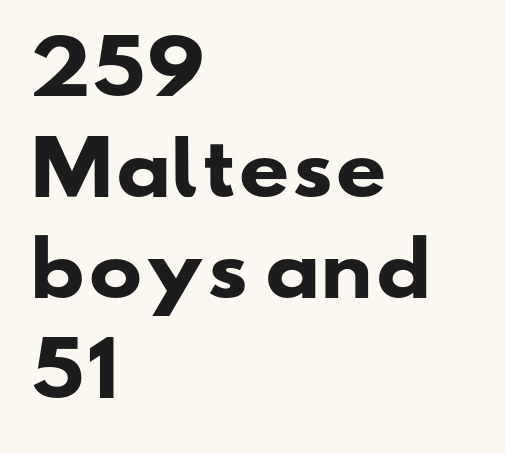
{"serif": "no", "bold": "yes", "weight": "heavy", "width": "wide", "stroke_contrast": "low", "x_height": "small", "monospaced": "no", "underline": "no", "align": "left", "line_spacing": "normal", "line_spacing_ratio": 1.4, "letter_spacing": "normal", "letter_spacing_em": 0.0, "glyph_px": 72}
